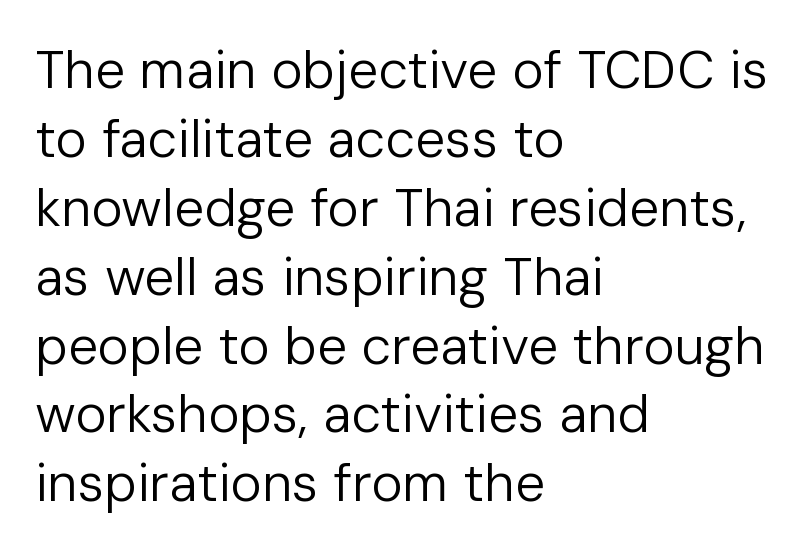
{"serif": "no", "italic": "no", "bold": "no", "weight": "regular", "width": "normal", "stroke_contrast": "low", "x_height": "medium", "monospaced": "no", "underline": "no", "align": "left", "line_spacing": "normal", "line_spacing_ratio": 1.3, "letter_spacing": "normal", "letter_spacing_em": 0.0, "glyph_px": 53}
